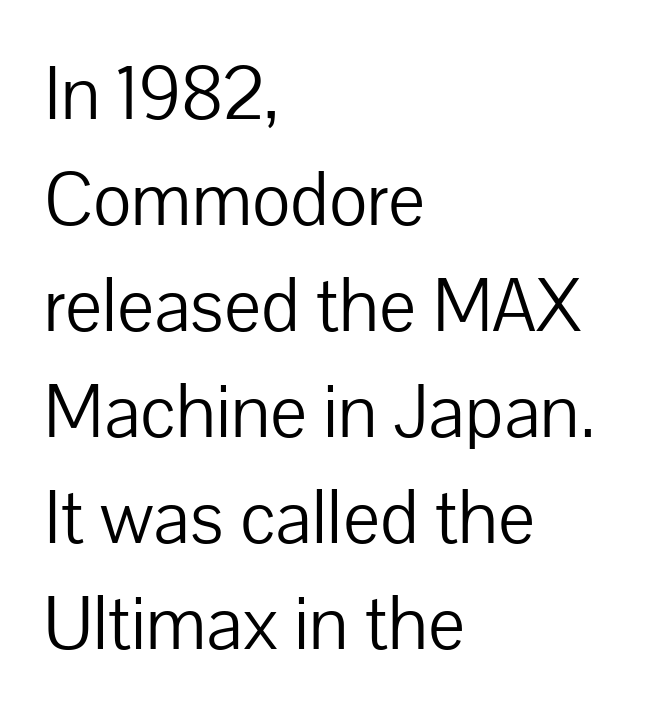
Q: Is the text bold? A: No.
Q: Is the text italic (slanted)? A: No, it is upright.
Q: Is the typeface a serif or a sans-serif typeface? A: Sans-serif.
Q: Is the text underlined? A: No.
Q: How is the paragraph aligned? A: Left-aligned.
Q: Is the spacing between letters normal or unusually wide? A: Normal.
Q: Is the spacing between lines tight, normal or loose? A: Normal.
Q: Width (condensed, normal, or wide)? A: Normal.
Q: Stroke contrast? A: Low.
Q: x-height? A: Medium.
Q: Monospaced? A: No.
